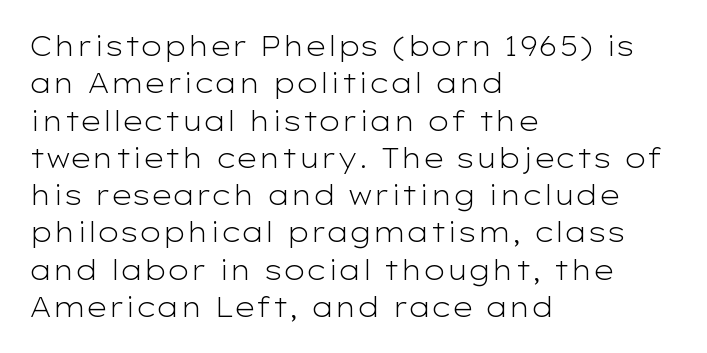
{"italic": "no", "bold": "no", "underline": "no", "align": "left", "line_spacing": "normal", "line_spacing_ratio": 1.38, "letter_spacing": "normal", "letter_spacing_em": 0.0, "glyph_px": 27}
